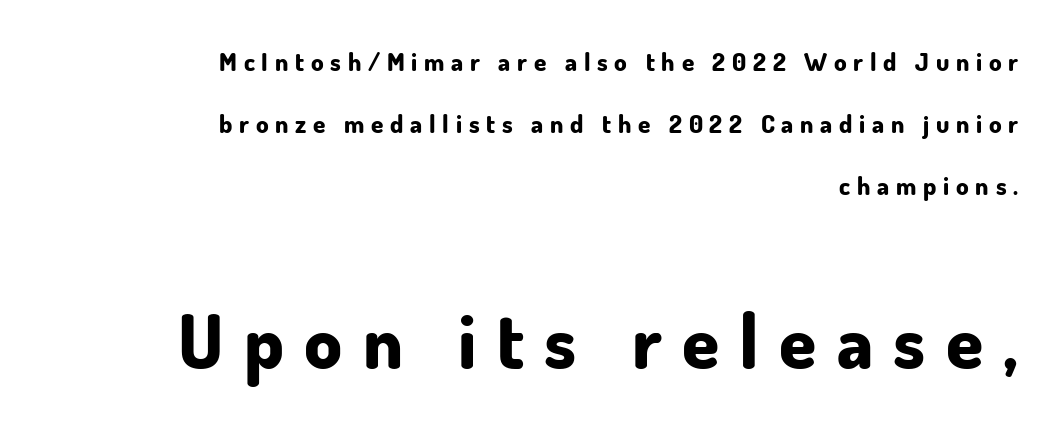
The image shows 75 px bold sans-serif type, upright; set right-aligned, loose line spacing (2.48x), unusually wide letter spacing (+0.27 em), not underlined; the second (bottom) block is 3.0x larger; low stroke contrast and a small x-height.
